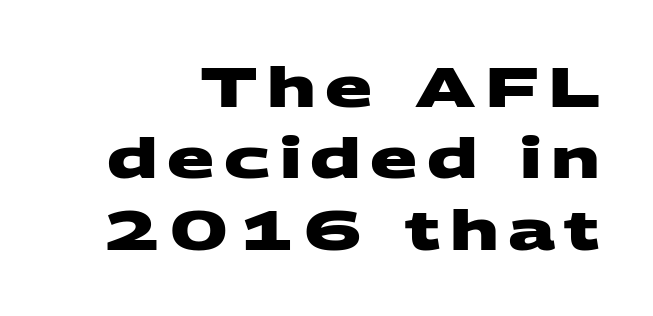
Q: Is the text bold? A: Yes.
Q: Is the typeface a serif or a sans-serif typeface? A: Sans-serif.
Q: Is the text underlined? A: No.
Q: How is the paragraph aligned? A: Right-aligned.
Q: Is the spacing between lines tight, normal or loose? A: Normal.
Q: Width (condensed, normal, or wide)? A: Wide.
Q: Stroke contrast? A: Medium.
Q: x-height? A: Large.
Q: Monospaced? A: No.
